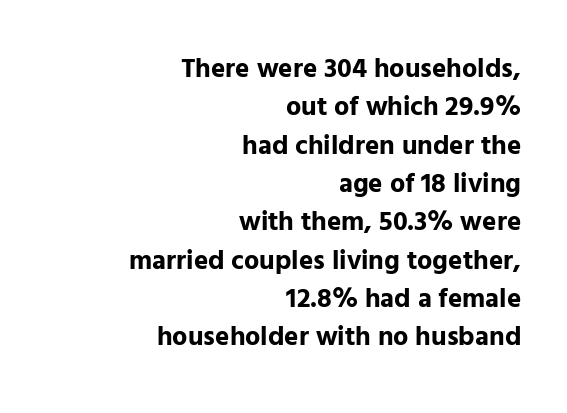
Q: Is the text bold? A: Yes.
Q: Is the text italic (slanted)? A: No, it is upright.
Q: Is the text underlined? A: No.
Q: How is the paragraph aligned? A: Right-aligned.
Q: Is the spacing between letters normal or unusually wide? A: Normal.
Q: Is the spacing between lines tight, normal or loose? A: Normal.
